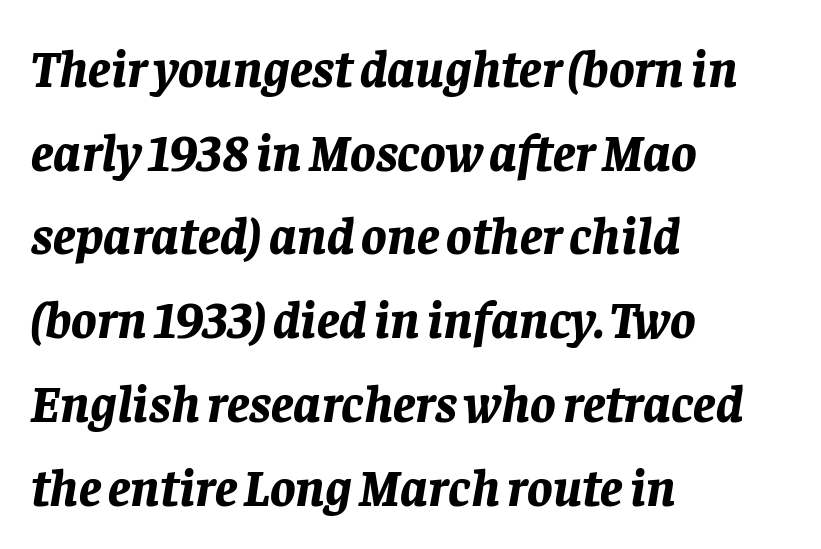
{"italic": "yes", "lean": "right", "slant_degrees": 8, "bold": "yes", "weight": "bold", "width": "normal", "stroke_contrast": "low", "x_height": "large", "monospaced": "no", "underline": "no", "align": "left", "line_spacing": "normal", "line_spacing_ratio": 1.58, "letter_spacing": "normal", "letter_spacing_em": 0.0, "glyph_px": 53}
